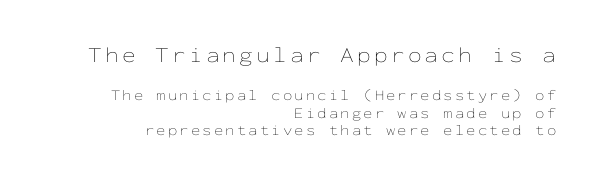
{"italic": "no", "bold": "no", "underline": "no", "align": "right", "line_spacing_ratio": 1.19, "larger_block": "first", "size_ratio": 1.47, "glyph_px": 22}
